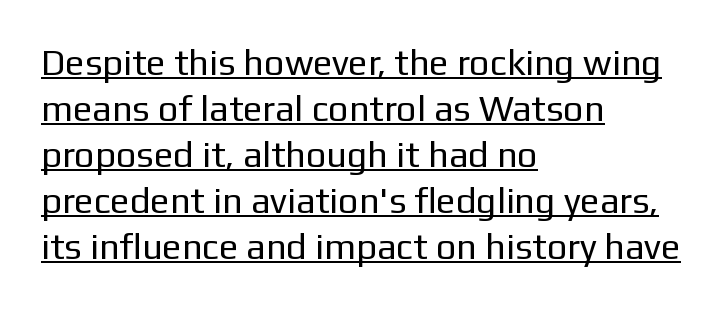
{"serif": "no", "italic": "no", "bold": "no", "weight": "regular", "width": "normal", "stroke_contrast": "low", "x_height": "medium", "monospaced": "no", "underline": "yes", "align": "left", "line_spacing": "normal", "line_spacing_ratio": 1.28, "letter_spacing": "normal", "letter_spacing_em": 0.0, "glyph_px": 36}
